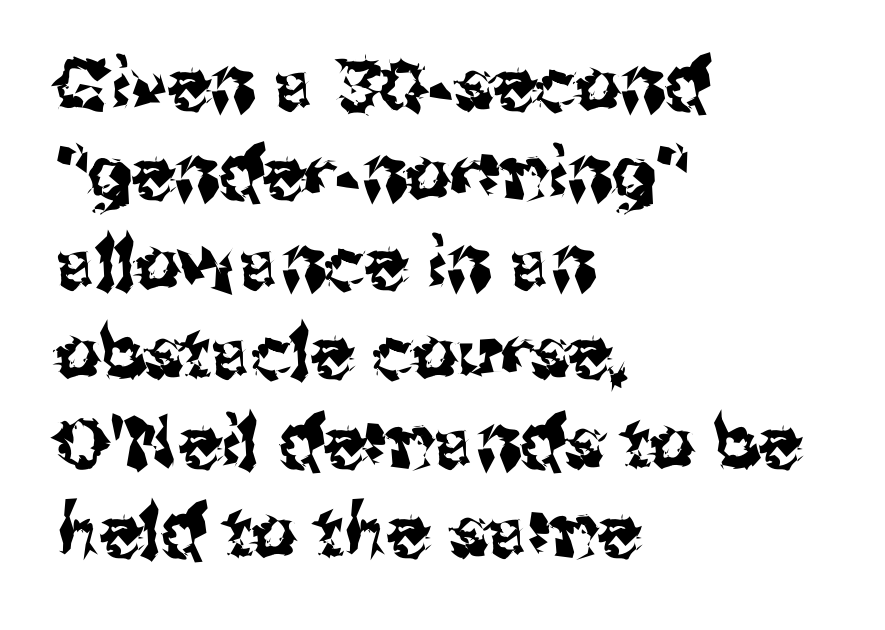
Descenders are the only things crossing below the line. This sample uses a sans-serif face. Tracking value appears to be zero — textbook default spacing. The face used here is proportionally spaced, like ordinary book or web type.
